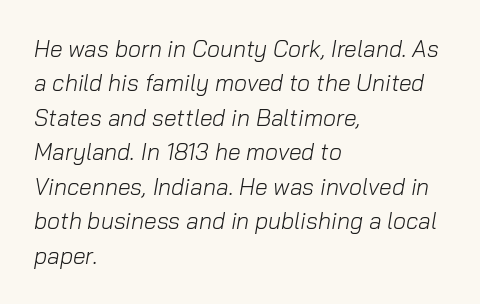
Q: Is the text bold? A: No.
Q: Is the text italic (slanted)? A: Yes, it leans right by about 10 degrees.
Q: Is the text underlined? A: No.
Q: How is the paragraph aligned? A: Left-aligned.
Q: Is the spacing between letters normal or unusually wide? A: Normal.
Q: Is the spacing between lines tight, normal or loose? A: Normal.
